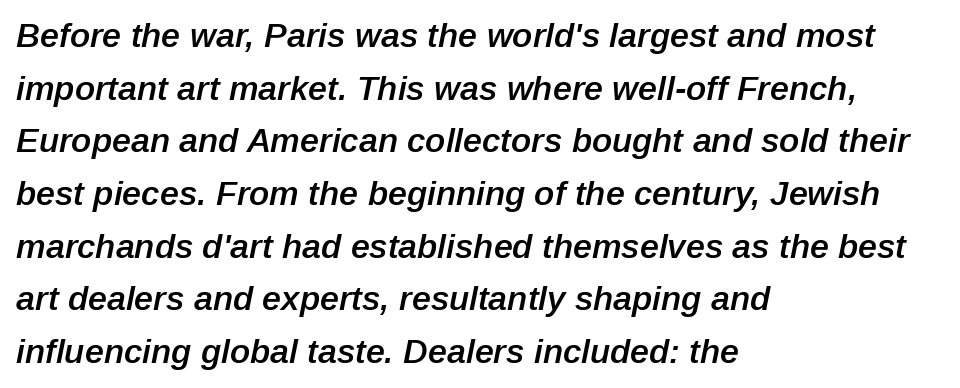
The image shows 34 px semibold type, italic (leaning right); set left-aligned, normal line spacing (1.55x), normal letter spacing, not underlined; low stroke contrast and a medium x-height.
